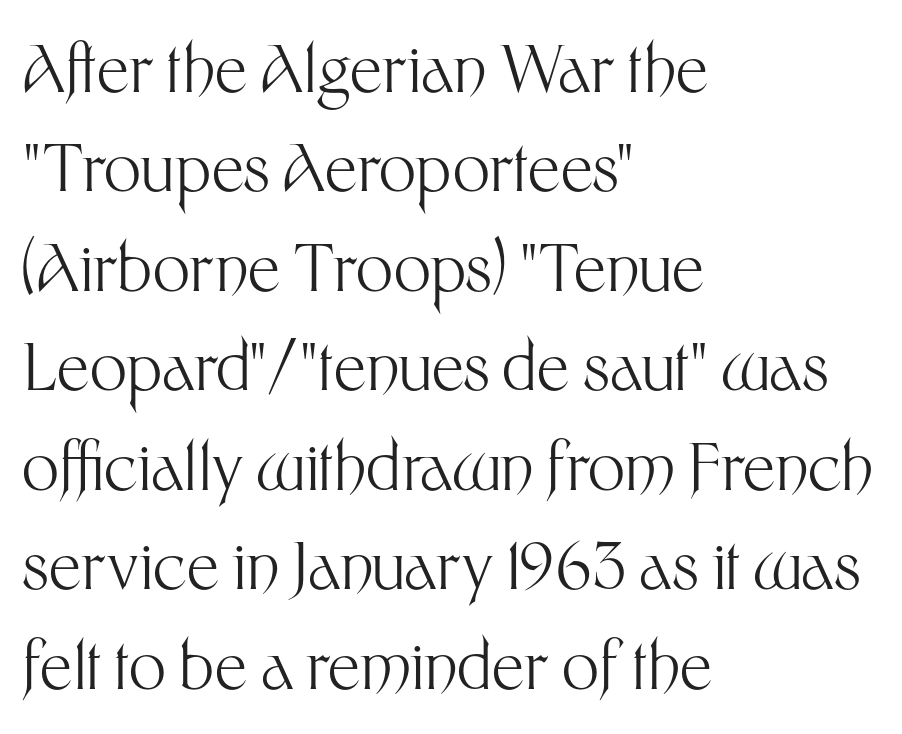
Q: Is the text bold? A: No.
Q: Is the text italic (slanted)? A: No, it is upright.
Q: Is the typeface a serif or a sans-serif typeface? A: Sans-serif.
Q: Is the text underlined? A: No.
Q: How is the paragraph aligned? A: Left-aligned.
Q: Is the spacing between letters normal or unusually wide? A: Normal.
Q: Is the spacing between lines tight, normal or loose? A: Normal.
Q: Width (condensed, normal, or wide)? A: Normal.
Q: Stroke contrast? A: Medium.
Q: x-height? A: Medium.
Q: Monospaced? A: No.
